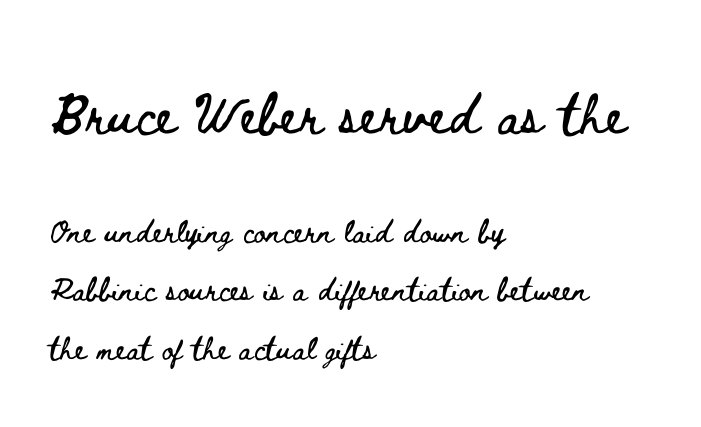
Q: Is the text italic (slanted)? A: Yes.
Q: Is the text underlined? A: No.
Q: How is the paragraph aligned? A: Left-aligned.
Q: Is the spacing between letters normal or unusually wide? A: Normal.
Q: Is the spacing between lines tight, normal or loose? A: Loose.
Q: Which block of text is set in a larger size, the first (top) or the second (bottom)? A: The first (top) one.
Q: Width (condensed, normal, or wide)? A: Wide.
Q: Stroke contrast? A: Low.
Q: x-height? A: Small.
Q: Monospaced? A: No.
